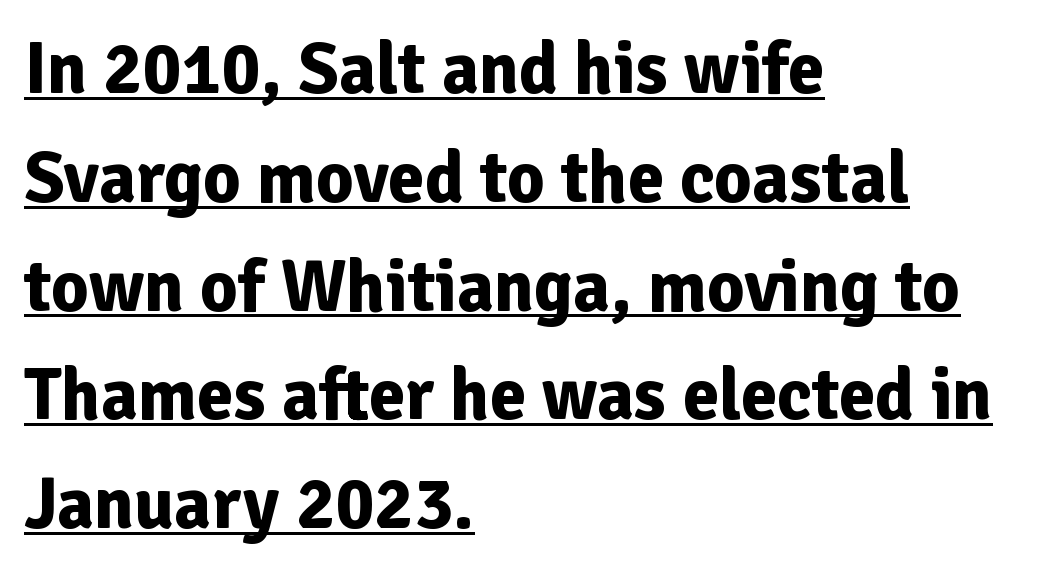
Q: Is the text bold? A: Yes.
Q: Is the text italic (slanted)? A: No, it is upright.
Q: Is the typeface a serif or a sans-serif typeface? A: Sans-serif.
Q: Is the text underlined? A: Yes.
Q: How is the paragraph aligned? A: Left-aligned.
Q: Is the spacing between letters normal or unusually wide? A: Normal.
Q: Is the spacing between lines tight, normal or loose? A: Normal.
Q: Width (condensed, normal, or wide)? A: Normal.
Q: Stroke contrast? A: Low.
Q: x-height? A: Medium.
Q: Monospaced? A: No.
